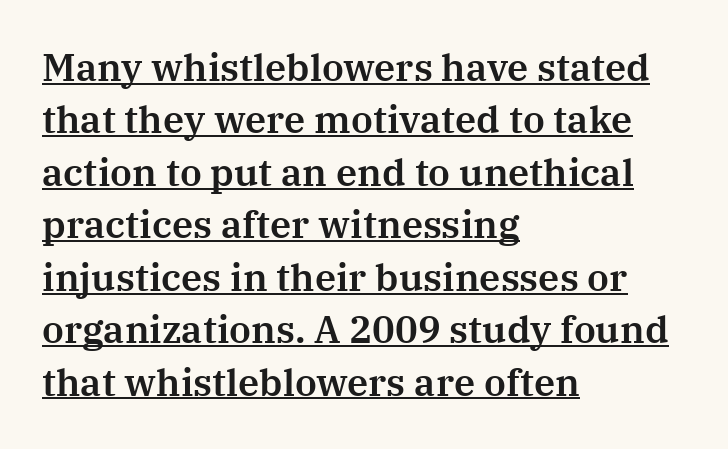
The image shows 38 px serif type, upright; set left-aligned, normal line spacing (1.38x), normal letter spacing, underlined; medium stroke contrast and a medium x-height.
